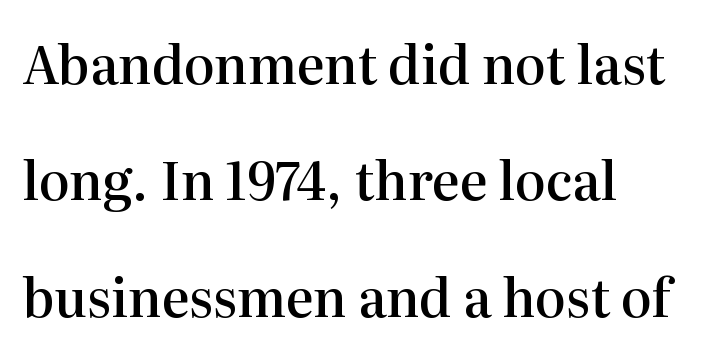
No word sits above an underline. Spacing verdict: proportional, widths tailored to each character. Is this a sans? No — the strokes have serifs. Caption: multi-line text, flush left, ragged right.
